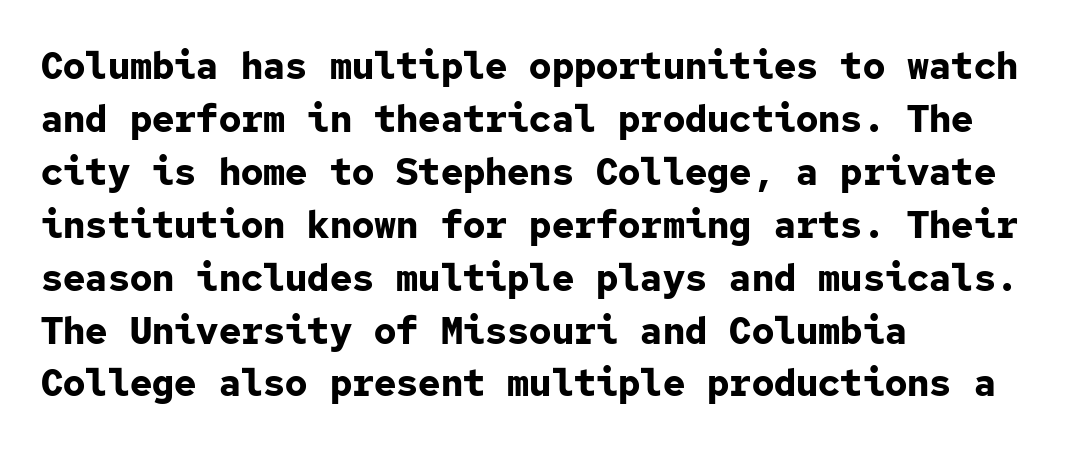
The font's upright variant was chosen for this text. Strokes here are thick enough to call this a true bold. If you measured baseline to baseline, you'd find a middling distance. This is sans-serif lettering, the kind often seen on screens and signage. Words appear dense and cohesive because spacing is normal.
